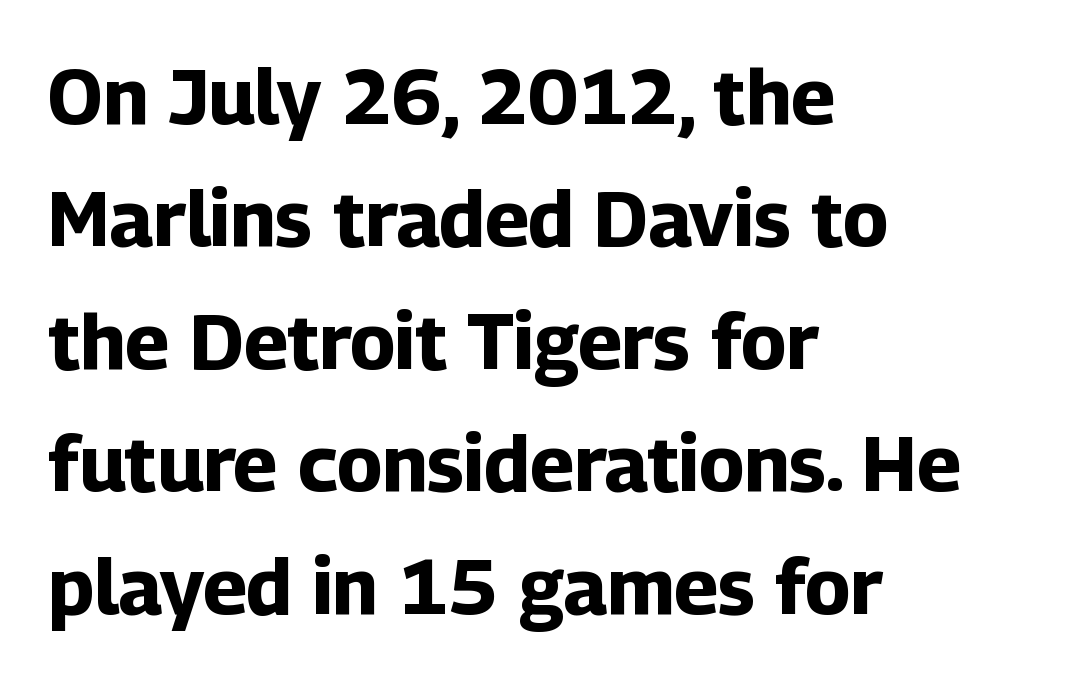
{"serif": "no", "italic": "no", "bold": "yes", "weight": "bold", "width": "normal", "stroke_contrast": "low", "x_height": "medium", "monospaced": "no", "underline": "no", "align": "left", "line_spacing": "normal", "line_spacing_ratio": 1.57, "letter_spacing": "normal", "letter_spacing_em": 0.0, "glyph_px": 78}
